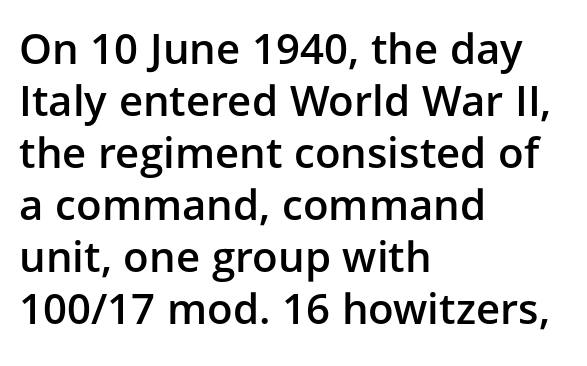
{"serif": "no", "italic": "no", "bold": "semi", "weight": "semibold", "width": "normal", "stroke_contrast": "low", "x_height": "medium", "monospaced": "no", "underline": "no", "align": "left", "line_spacing_ratio": 1.24, "letter_spacing": "normal", "letter_spacing_em": 0.0, "glyph_px": 42}
